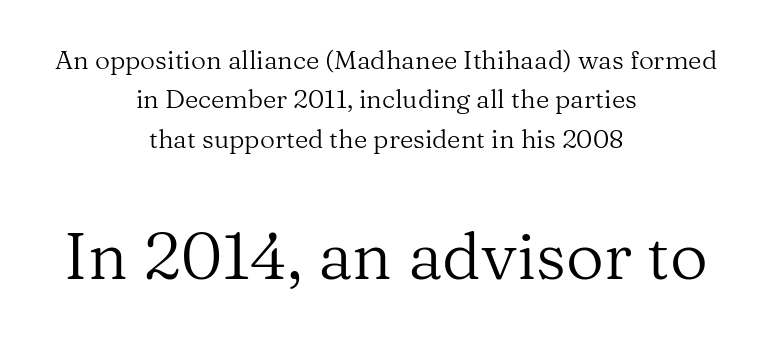
A student would notice the bottom passage is typeset larger than what precedes it. Nothing unusual about the tracking: characters are spaced as the font intends. The passage shown stacks its lines at a standard gap. Line starts and ends both wander, symmetrically.
